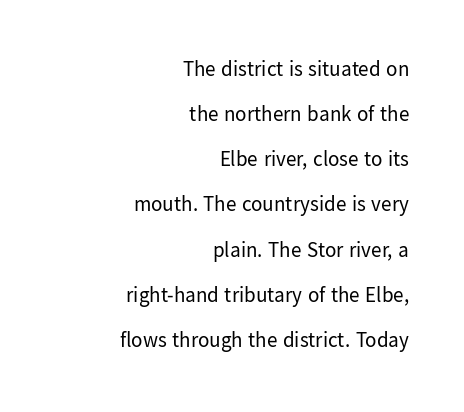
The image shows 21 px text type, upright; set right-aligned, loose line spacing (2.15x), normal letter spacing, not underlined.
